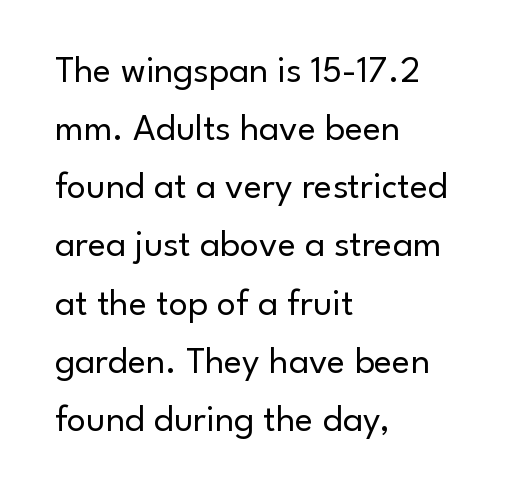
The image shows 38 px regular-weight sans-serif type, upright; set left-aligned, normal line spacing (1.53x), normal letter spacing, not underlined; low stroke contrast and a small x-height.
